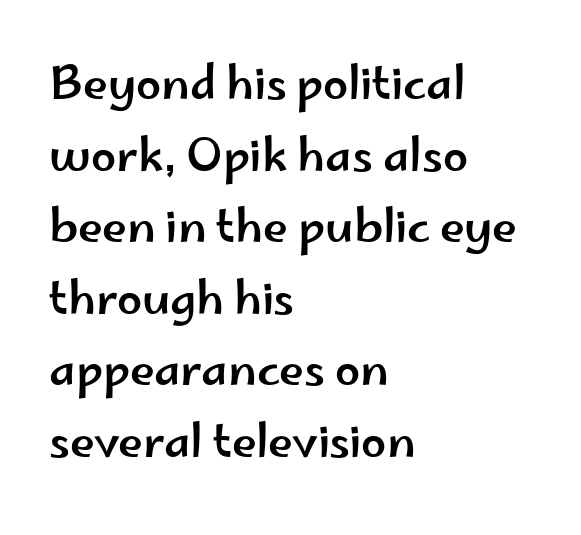
{"serif": "no", "italic": "no", "width": "wide", "stroke_contrast": "low", "x_height": "small", "monospaced": "no", "underline": "no", "align": "left", "line_spacing": "normal", "line_spacing_ratio": 1.59, "letter_spacing": "normal", "letter_spacing_em": 0.0, "glyph_px": 45}
